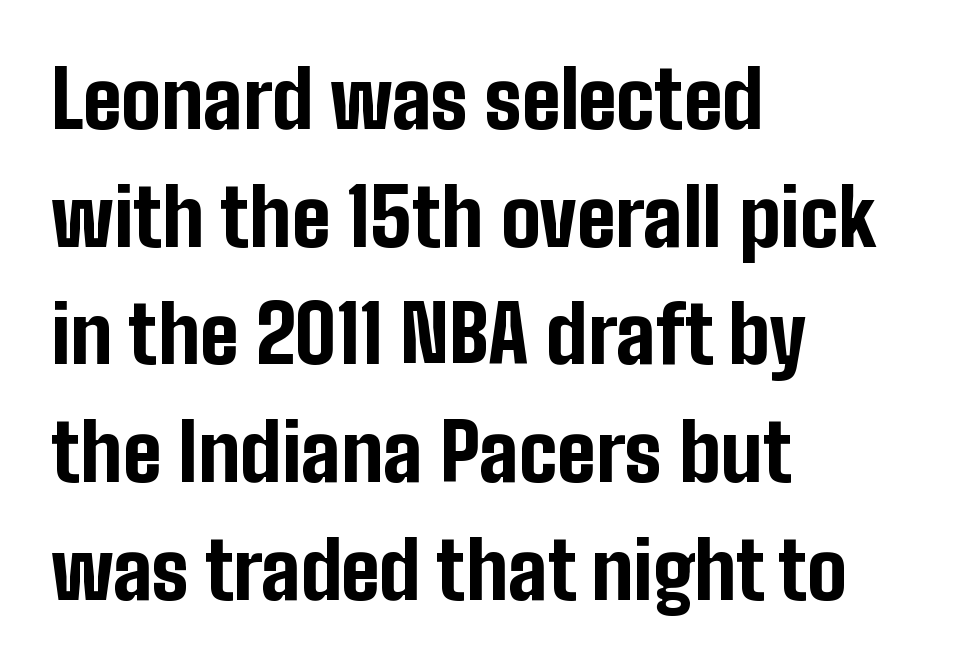
Q: Is the text bold? A: Yes.
Q: Is the text italic (slanted)? A: No, it is upright.
Q: Is the typeface a serif or a sans-serif typeface? A: Sans-serif.
Q: Is the text underlined? A: No.
Q: How is the paragraph aligned? A: Left-aligned.
Q: Is the spacing between letters normal or unusually wide? A: Normal.
Q: Is the spacing between lines tight, normal or loose? A: Normal.
Q: Width (condensed, normal, or wide)? A: Condensed.
Q: Stroke contrast? A: Low.
Q: x-height? A: Medium.
Q: Monospaced? A: No.
